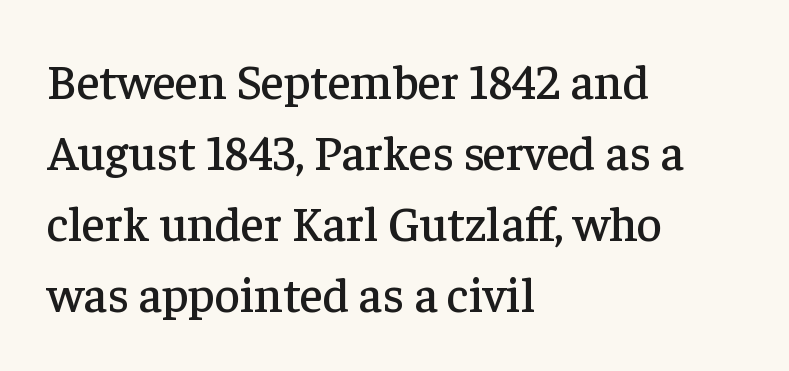
The image shows 49 px serif type, upright; set left-aligned, normal line spacing (1.45x), normal letter spacing, not underlined; low stroke contrast and a medium x-height.
